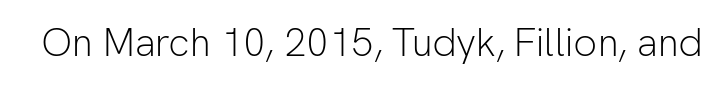
The image shows 39 px light sans-serif type, upright; set normal letter spacing, not underlined; low stroke contrast and a medium x-height.
